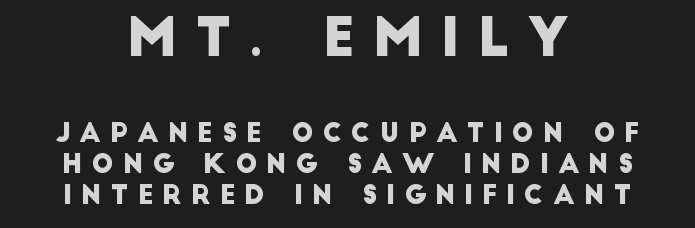
Serifs: no, the terminals of the letterforms are clean. Underlining? Definitely not there. The rendering shrinks the type as you move from the upper chunk to the lower. In terms of letterspacing, this is a distinctly airy, spread setting. Line starts and ends both wander, symmetrically. The letters advance in unequal steps, a hallmark of proportional type.
